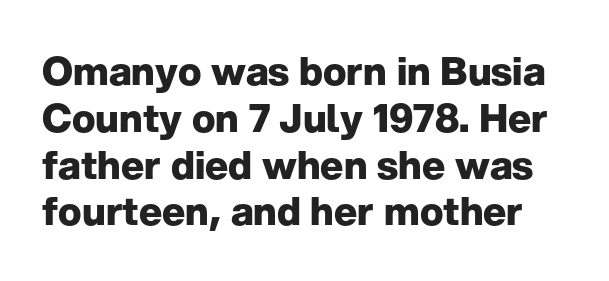
Q: Is the text bold? A: Yes.
Q: Is the text italic (slanted)? A: No, it is upright.
Q: Is the typeface a serif or a sans-serif typeface? A: Sans-serif.
Q: Is the text underlined? A: No.
Q: Is the spacing between letters normal or unusually wide? A: Normal.
Q: Width (condensed, normal, or wide)? A: Normal.
Q: Stroke contrast? A: Low.
Q: x-height? A: Medium.
Q: Monospaced? A: No.
